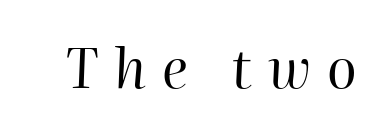
The image shows 55 px regular-weight type, italic (leaning right); set unusually wide letter spacing (+0.29 em), not underlined; high stroke contrast and a medium x-height.
